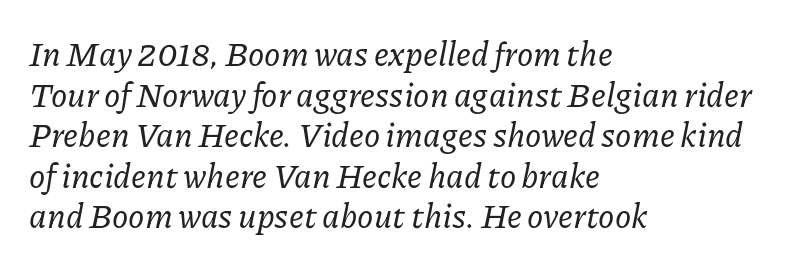
Q: Is the text italic (slanted)? A: Yes, it leans right by about 11 degrees.
Q: Is the typeface a serif or a sans-serif typeface? A: Serif.
Q: Is the text underlined? A: No.
Q: How is the paragraph aligned? A: Left-aligned.
Q: Is the spacing between letters normal or unusually wide? A: Normal.
Q: Width (condensed, normal, or wide)? A: Normal.
Q: Stroke contrast? A: Low.
Q: x-height? A: Medium.
Q: Monospaced? A: No.
